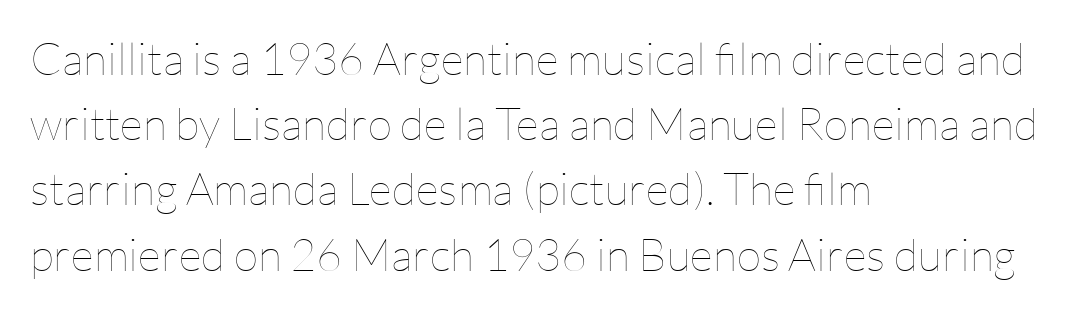
{"italic": "no", "bold": "no", "weight": "thin", "width": "normal", "stroke_contrast": "low", "x_height": "medium", "monospaced": "no", "underline": "no", "align": "left", "line_spacing": "normal", "line_spacing_ratio": 1.45, "letter_spacing": "normal", "letter_spacing_em": 0.0, "glyph_px": 45}
